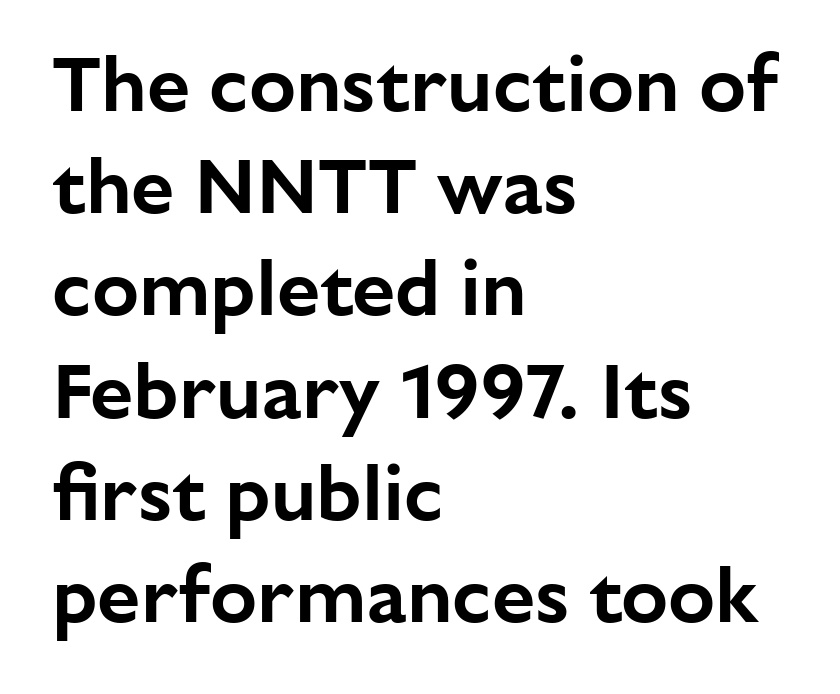
{"serif": "no", "italic": "no", "width": "normal", "stroke_contrast": "low", "x_height": "medium", "monospaced": "no", "underline": "no", "align": "left", "line_spacing": "normal", "line_spacing_ratio": 1.31, "letter_spacing": "normal", "letter_spacing_em": 0.0, "glyph_px": 78}
